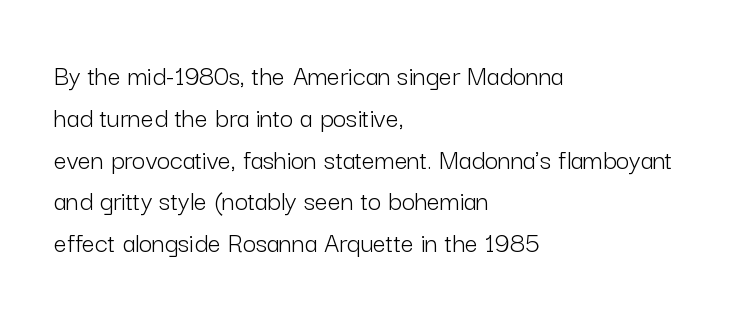
Q: Is the text bold? A: No.
Q: Is the text italic (slanted)? A: No, it is upright.
Q: Is the typeface a serif or a sans-serif typeface? A: Sans-serif.
Q: Is the text underlined? A: No.
Q: How is the paragraph aligned? A: Left-aligned.
Q: Is the spacing between letters normal or unusually wide? A: Normal.
Q: Is the spacing between lines tight, normal or loose? A: Normal.
Q: Width (condensed, normal, or wide)? A: Normal.
Q: Stroke contrast? A: Low.
Q: x-height? A: Medium.
Q: Monospaced? A: No.
